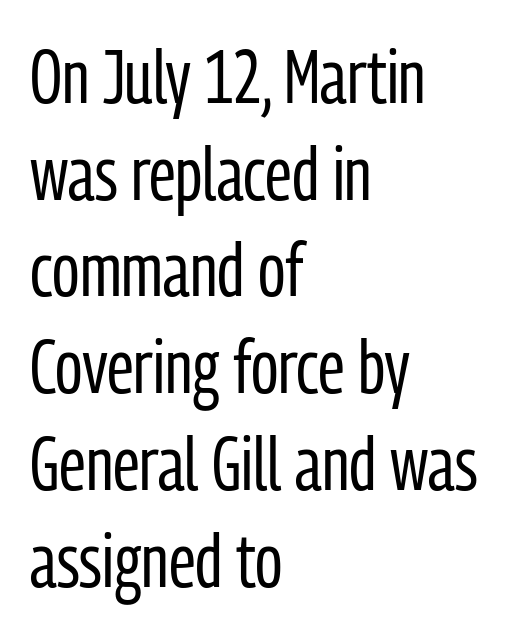
{"serif": "no", "italic": "no", "bold": "no", "weight": "regular", "width": "condensed", "stroke_contrast": "low", "x_height": "medium", "monospaced": "no", "underline": "no", "align": "left", "line_spacing": "normal", "line_spacing_ratio": 1.29, "letter_spacing": "normal", "letter_spacing_em": 0.0, "glyph_px": 75}
